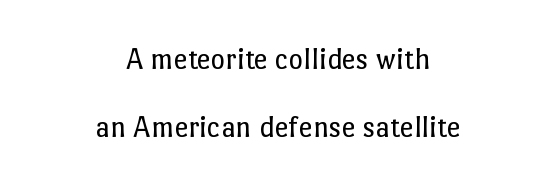
The image shows 31 px regular-weight type, upright; set centered, loose line spacing (2.18x), normal letter spacing, not underlined; low stroke contrast and a medium x-height.
